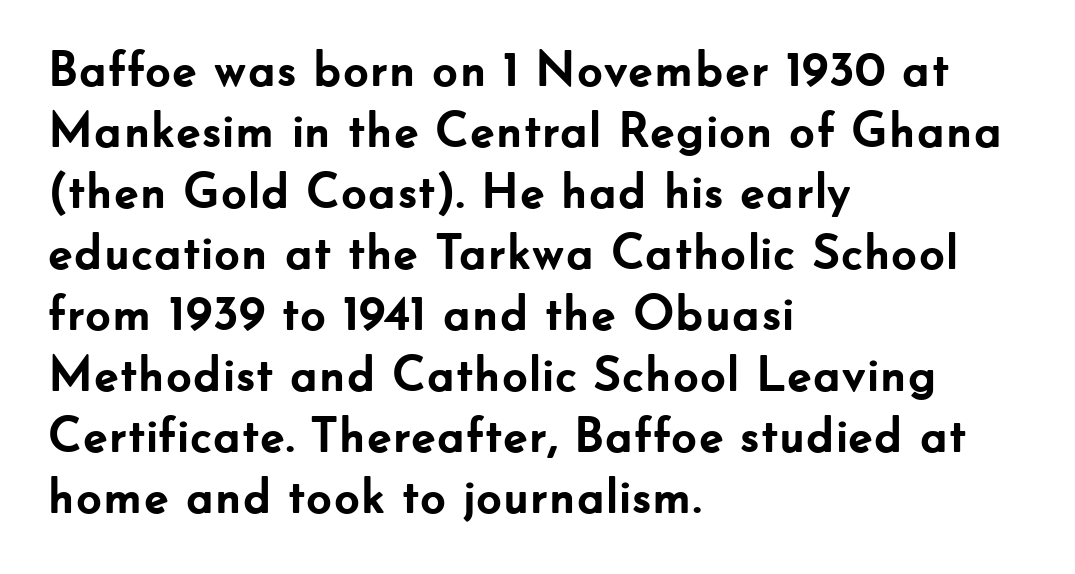
Q: Is the text bold? A: Yes.
Q: Is the text italic (slanted)? A: No, it is upright.
Q: Is the typeface a serif or a sans-serif typeface? A: Sans-serif.
Q: Is the text underlined? A: No.
Q: How is the paragraph aligned? A: Left-aligned.
Q: Is the spacing between letters normal or unusually wide? A: Normal.
Q: Width (condensed, normal, or wide)? A: Normal.
Q: Stroke contrast? A: Low.
Q: x-height? A: Small.
Q: Monospaced? A: No.
